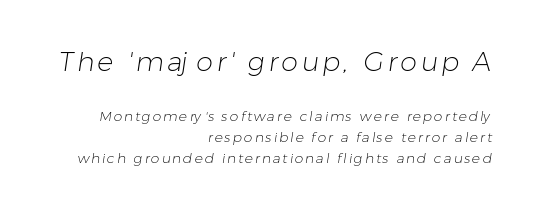
Anything drawn beneath the words? Only blank space. Counters stay open thanks to moderate or lighter strokes. The text block is weighted toward the right margin, trailing off unevenly leftward. Whoever set this made the first block the dominant, larger element.
